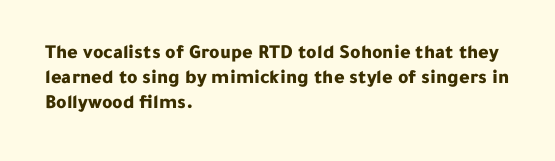
The image shows 20 px bold type, upright; set left-aligned, line spacing 1.24x, normal letter spacing, not underlined.
